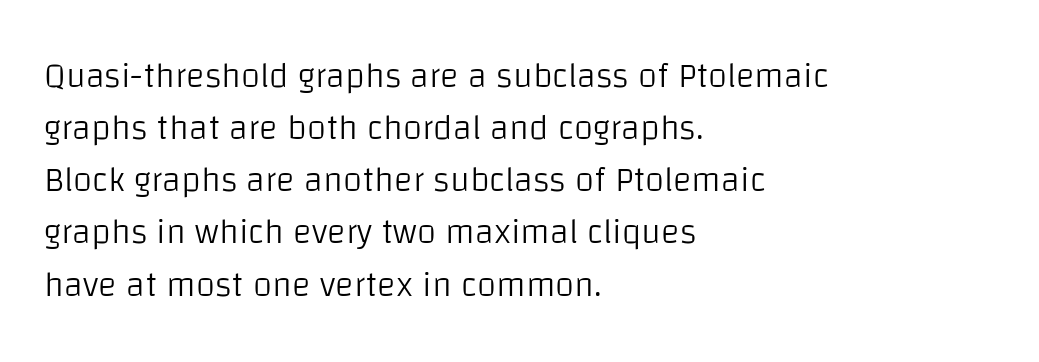
Q: Is the text bold? A: No.
Q: Is the text italic (slanted)? A: No, it is upright.
Q: Is the typeface a serif or a sans-serif typeface? A: Sans-serif.
Q: Is the text underlined? A: No.
Q: How is the paragraph aligned? A: Left-aligned.
Q: Is the spacing between letters normal or unusually wide? A: Normal.
Q: Is the spacing between lines tight, normal or loose? A: Normal.
Q: Width (condensed, normal, or wide)? A: Normal.
Q: Stroke contrast? A: Low.
Q: x-height? A: Large.
Q: Monospaced? A: No.
